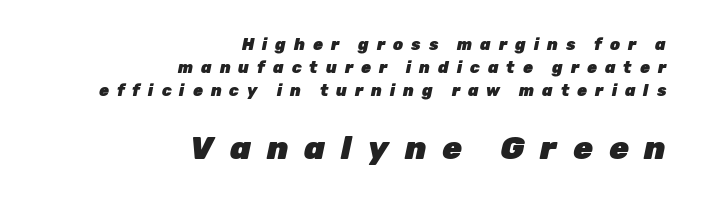
The image shows 32 px heavy type, italic (leaning right); set right-aligned, normal line spacing (1.43x), unusually wide letter spacing (+0.5 em), not underlined; the second (bottom) block is 2.0x larger; low stroke contrast and a medium x-height.
